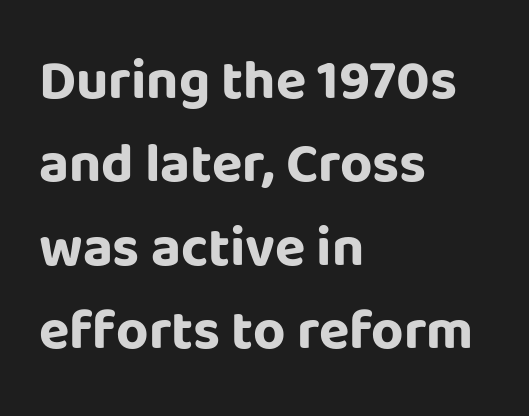
Q: Is the text bold? A: Yes.
Q: Is the text italic (slanted)? A: No, it is upright.
Q: Is the typeface a serif or a sans-serif typeface? A: Sans-serif.
Q: Is the text underlined? A: No.
Q: How is the paragraph aligned? A: Left-aligned.
Q: Is the spacing between letters normal or unusually wide? A: Normal.
Q: Is the spacing between lines tight, normal or loose? A: Normal.
Q: Width (condensed, normal, or wide)? A: Normal.
Q: Stroke contrast? A: Low.
Q: x-height? A: Large.
Q: Monospaced? A: No.
